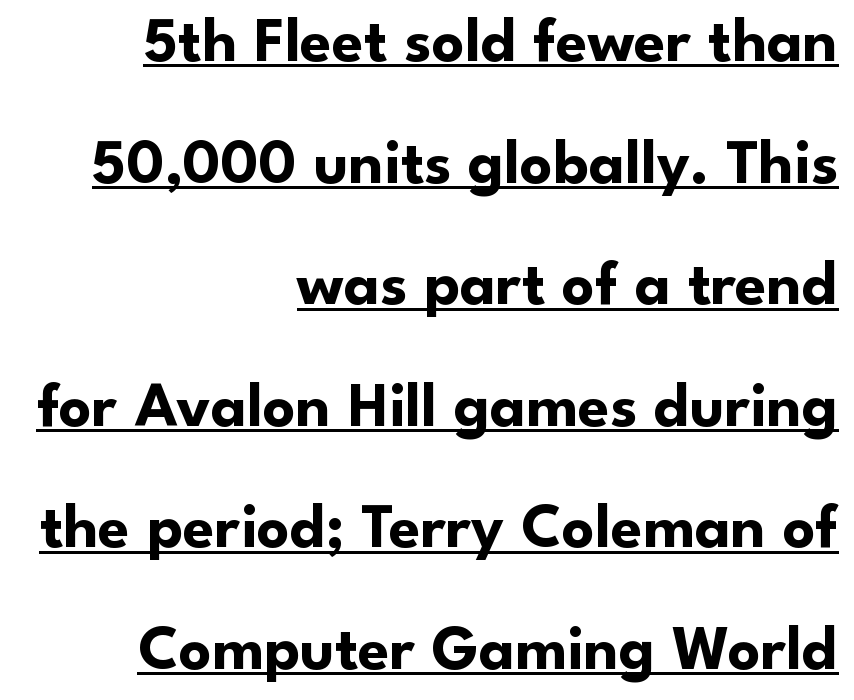
Students, note that the glyphs here touch the page at normal intervals. Proportional: the letters do not fall into vertical columns. Heavy, bold letterforms. Style check: upright. These lines stack with their right ends in a neat column. A great deal of white space separates one row of letters from the next.
